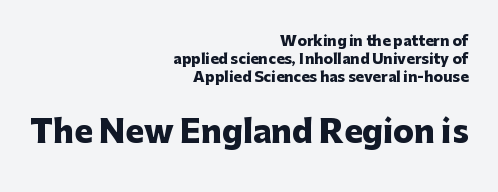
{"serif": "no", "italic": "no", "bold": "yes", "weight": "heavy", "width": "normal", "stroke_contrast": "low", "x_height": "medium", "monospaced": "no", "underline": "no", "align": "right", "line_spacing": "normal", "line_spacing_ratio": 1.3, "letter_spacing": "normal", "letter_spacing_em": 0.0, "larger_block": "second", "size_ratio": 2.21, "glyph_px": 31}
